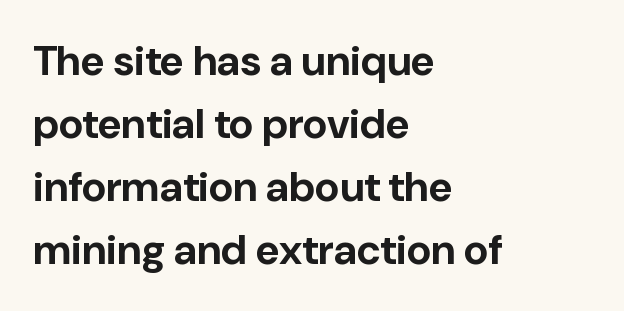
The image shows 42 px bold sans-serif type, upright; set left-aligned, normal line spacing (1.5x), normal letter spacing, not underlined; low stroke contrast and a medium x-height.
